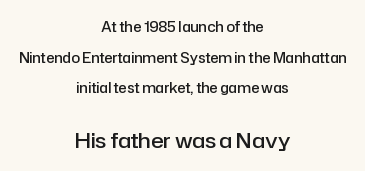
{"italic": "no", "bold": "semi", "underline": "no", "align": "center", "line_spacing": "loose", "line_spacing_ratio": 2.19, "letter_spacing": "normal", "letter_spacing_em": 0.0, "larger_block": "second", "size_ratio": 1.5, "glyph_px": 21}
